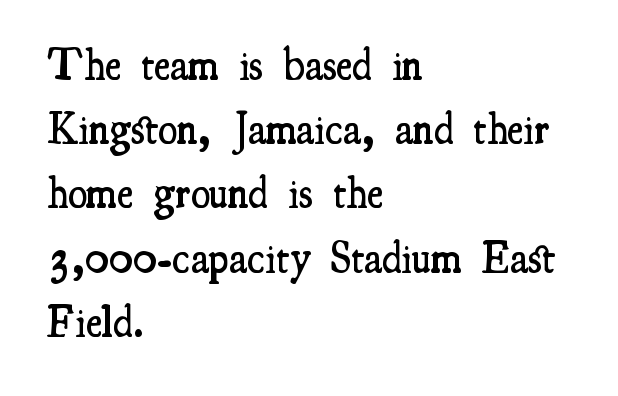
The image shows 44 px semibold, condensed serif type, upright; set left-aligned, normal line spacing (1.46x), normal letter spacing, not underlined; medium stroke contrast and a small x-height.
